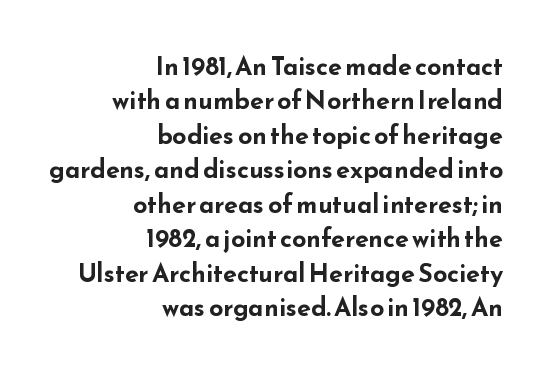
The image shows 25 px bold type, upright; set right-aligned, normal line spacing (1.38x), normal letter spacing, not underlined.
